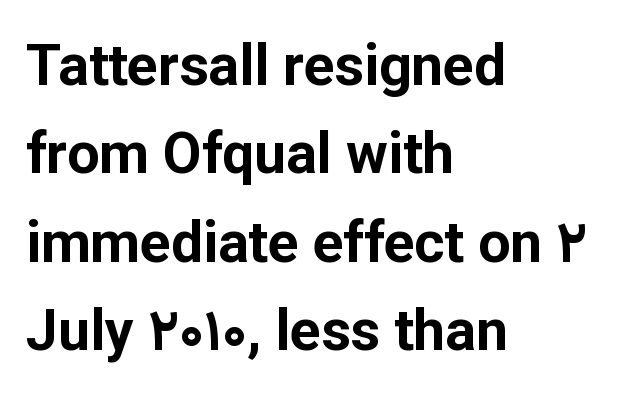
Q: Is the text bold? A: Yes.
Q: Is the text italic (slanted)? A: No, it is upright.
Q: Is the typeface a serif or a sans-serif typeface? A: Sans-serif.
Q: Is the text underlined? A: No.
Q: How is the paragraph aligned? A: Left-aligned.
Q: Is the spacing between letters normal or unusually wide? A: Normal.
Q: Is the spacing between lines tight, normal or loose? A: Normal.
Q: Width (condensed, normal, or wide)? A: Normal.
Q: Stroke contrast? A: Low.
Q: x-height? A: Medium.
Q: Monospaced? A: No.
